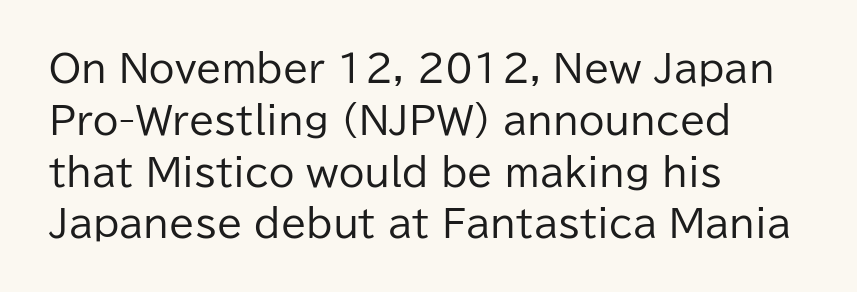
The image shows 37 px regular-weight sans-serif type, upright; set left-aligned, normal line spacing (1.4x), normal letter spacing, not underlined; low stroke contrast and a medium x-height.
